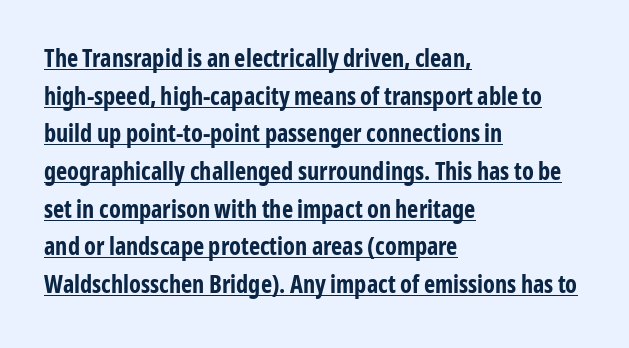
Unlike italic type, these characters show no tilt at all. Set as a true bold cut, around the 700 mark. Caption: multi-line text, flush left, ragged right. The typesetter has applied underlining to the passage shown. Short note: letters normally spaced. Regarding leading, the lines here are spaced in the standard way.
